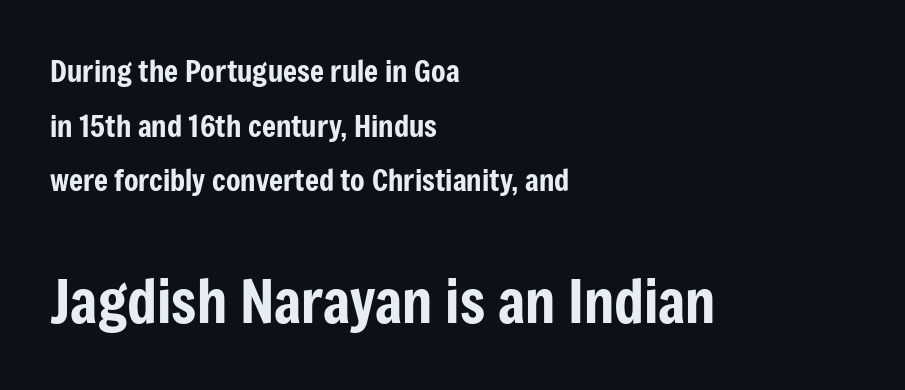
Underline: absent. The typography opts for an upright posture over an oblique one. Look at the bottom of the vertical strokes: they stop flat, with no serifs. Do the characters align in a grid? No, the font is proportional. The tracking reads as untouched default to a designer's eye.
